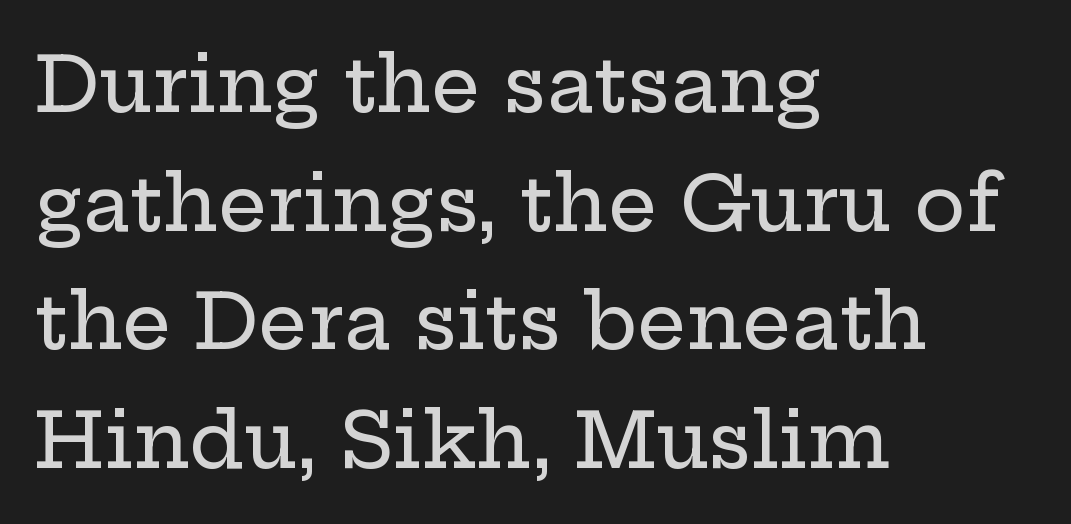
{"serif": "yes", "italic": "no", "width": "wide", "stroke_contrast": "low", "x_height": "medium", "monospaced": "no", "underline": "no", "align": "left", "line_spacing": "normal", "line_spacing_ratio": 1.54, "letter_spacing": "normal", "letter_spacing_em": 0.0, "glyph_px": 77}
